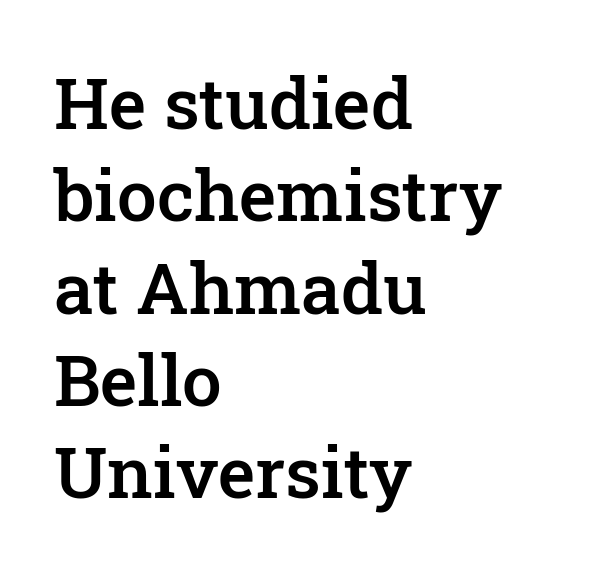
{"serif": "yes", "italic": "no", "bold": "semi", "weight": "semibold", "width": "normal", "stroke_contrast": "low", "x_height": "medium", "monospaced": "no", "underline": "no", "align": "left", "line_spacing": "normal", "line_spacing_ratio": 1.3, "letter_spacing": "normal", "letter_spacing_em": 0.0, "glyph_px": 71}
